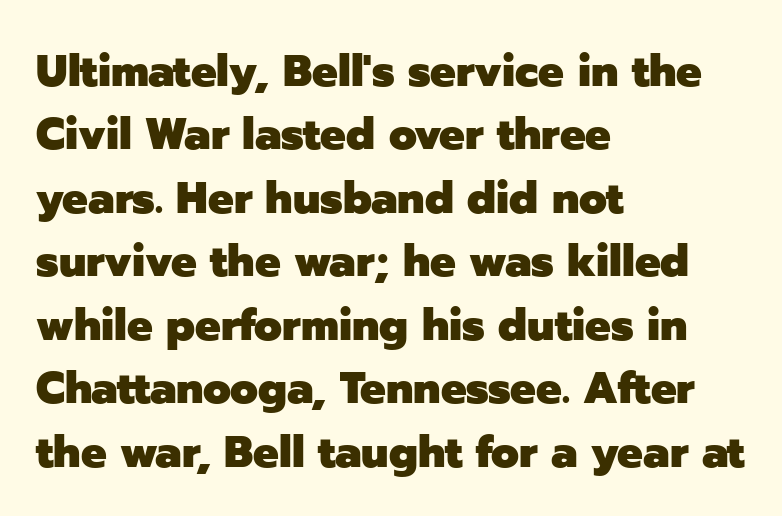
Serifs: no, the terminals of the letterforms are clean. This sample has the flowing, uneven cadence of proportional lettering. Rendered with straight, roman letterforms. You could call the tracking neutral — neither tight nor loose.
